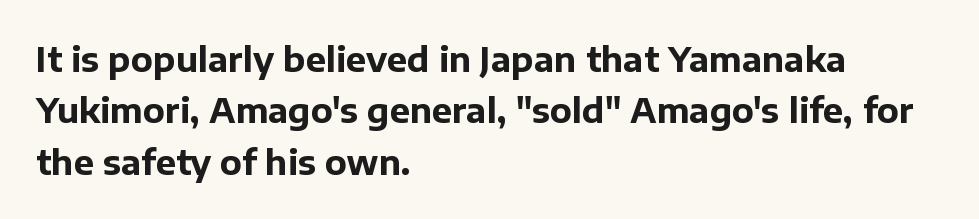
Q: Is the text bold? A: Yes.
Q: Is the text italic (slanted)? A: No, it is upright.
Q: Is the typeface a serif or a sans-serif typeface? A: Sans-serif.
Q: Is the text underlined? A: No.
Q: How is the paragraph aligned? A: Left-aligned.
Q: Is the spacing between letters normal or unusually wide? A: Normal.
Q: Is the spacing between lines tight, normal or loose? A: Normal.
Q: Width (condensed, normal, or wide)? A: Normal.
Q: Stroke contrast? A: Low.
Q: x-height? A: Medium.
Q: Monospaced? A: No.
